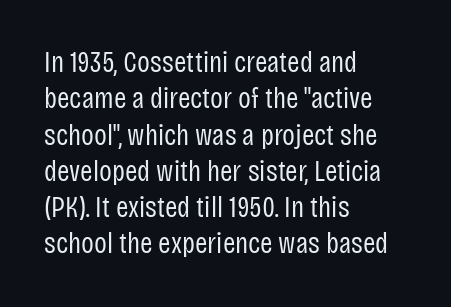
Does the type have serifs? No, each stem ends abruptly. Do the letters lean? They stand straight. All the whitespace from short lines collects on the right. Decoration check: the copy has no underline. Tracking here is standard; glyphs follow each other at the usual distance.
